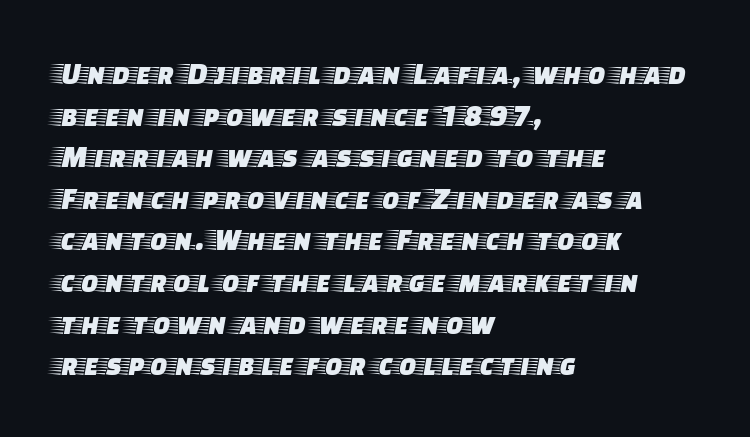
{"serif": "yes", "width": "wide", "stroke_contrast": "low", "x_height": "large", "monospaced": "no", "underline": "no", "align": "left", "line_spacing": "normal", "line_spacing_ratio": 1.3, "letter_spacing": "normal", "letter_spacing_em": 0.0, "glyph_px": 32}
